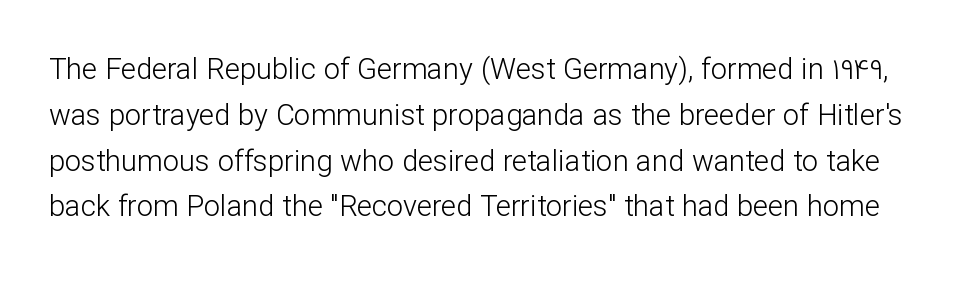
You could not count columns in this text — the font is proportionally spaced. To sum up the face: it is a sans, with no serifs. Lines of text with bare space underneath. Glyph-to-glyph distance matches everyday printed text. Is the stroke heavy? The answer is a plain regular-or-lighter.
